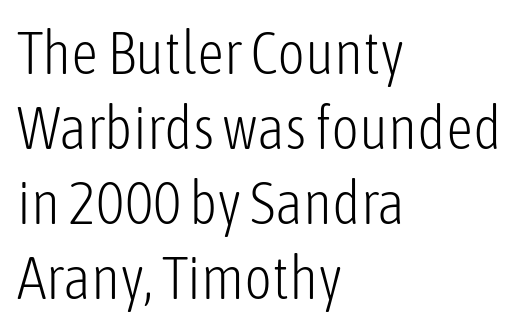
Stroke terminals: plain, sans-serif. The block of text has a typical density, with ordinary space between rows. Think of a printed novel: that variable character pitch is what you see here. Compared with a typical body face, this is equally light or lighter still. The paragraph shown leans on its left margin.
